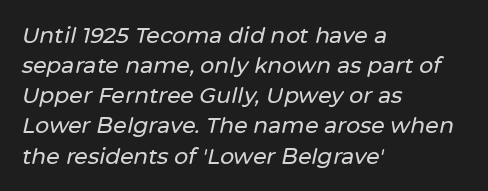
{"italic": "yes", "lean": "right", "slant_degrees": 12, "underline": "no", "align": "left", "line_spacing": "normal", "line_spacing_ratio": 1.37, "letter_spacing": "normal", "letter_spacing_em": 0.0, "glyph_px": 22}
